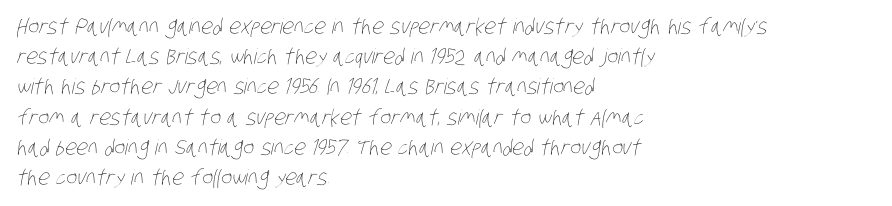
{"bold": "no", "underline": "no", "align": "left", "line_spacing": "normal", "line_spacing_ratio": 1.44, "letter_spacing": "normal", "letter_spacing_em": 0.0, "glyph_px": 21}
